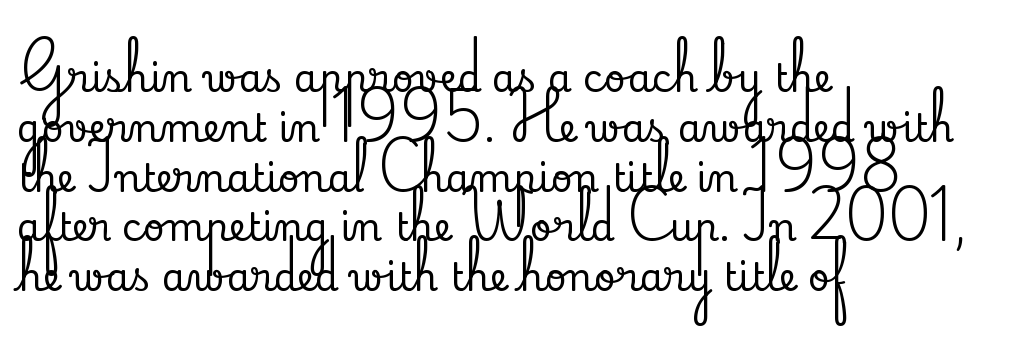
The image shows 38 px serif type, upright; set left-aligned, normal line spacing (1.31x), normal letter spacing, not underlined; low stroke contrast and a small x-height.
